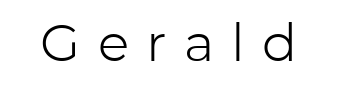
Q: Is the text bold? A: No.
Q: Is the text italic (slanted)? A: No, it is upright.
Q: Is the typeface a serif or a sans-serif typeface? A: Sans-serif.
Q: Is the text underlined? A: No.
Q: Is the spacing between letters normal or unusually wide? A: Unusually wide.
Q: Width (condensed, normal, or wide)? A: Normal.
Q: Stroke contrast? A: Low.
Q: x-height? A: Medium.
Q: Monospaced? A: No.
